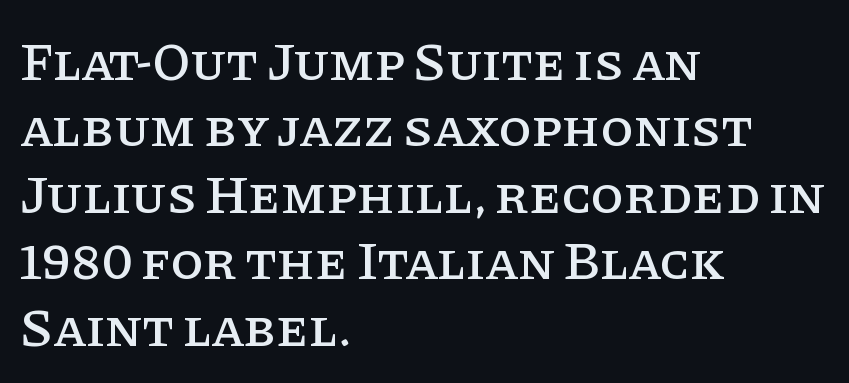
{"serif": "yes", "italic": "no", "width": "normal", "stroke_contrast": "low", "x_height": "large", "monospaced": "no", "underline": "no", "align": "left", "line_spacing_ratio": 1.23, "letter_spacing": "normal", "letter_spacing_em": 0.0, "glyph_px": 54}
